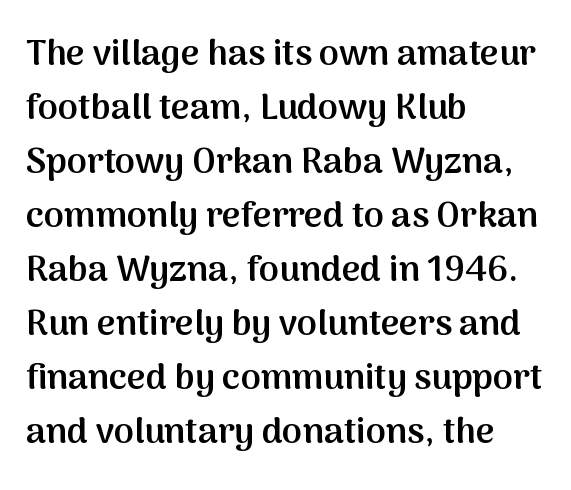
{"serif": "no", "italic": "no", "bold": "semi", "weight": "semibold", "width": "normal", "stroke_contrast": "medium", "x_height": "medium", "monospaced": "no", "underline": "no", "align": "left", "line_spacing": "normal", "line_spacing_ratio": 1.5, "letter_spacing": "normal", "letter_spacing_em": 0.0, "glyph_px": 36}
